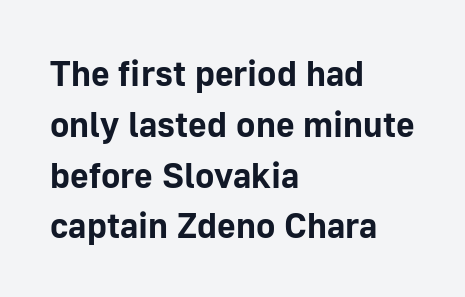
Q: Is the text bold? A: Yes.
Q: Is the text italic (slanted)? A: No, it is upright.
Q: Is the typeface a serif or a sans-serif typeface? A: Sans-serif.
Q: Is the text underlined? A: No.
Q: How is the paragraph aligned? A: Left-aligned.
Q: Is the spacing between letters normal or unusually wide? A: Normal.
Q: Is the spacing between lines tight, normal or loose? A: Normal.
Q: Width (condensed, normal, or wide)? A: Normal.
Q: Stroke contrast? A: Low.
Q: x-height? A: Medium.
Q: Monospaced? A: No.
